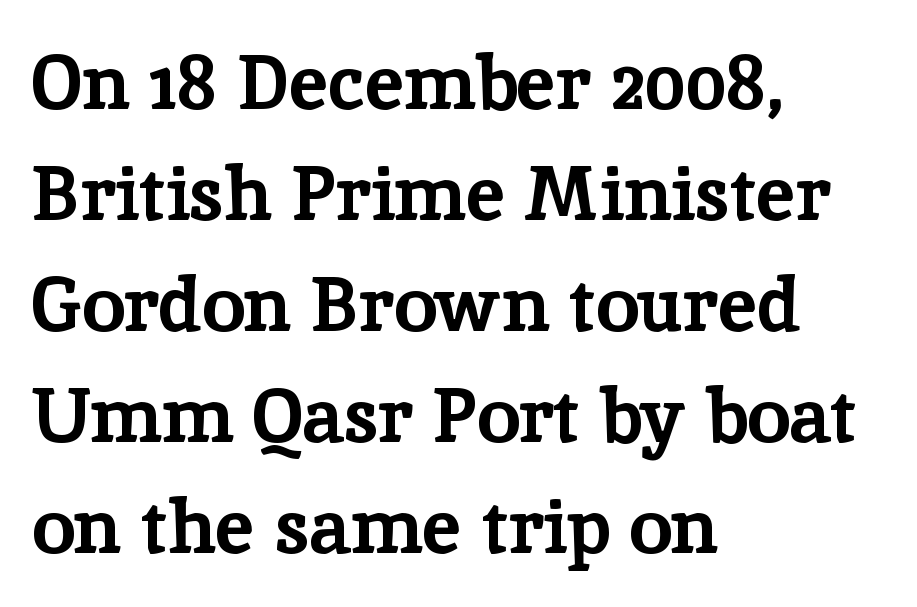
{"serif": "yes", "italic": "no", "bold": "yes", "weight": "bold", "width": "normal", "stroke_contrast": "low", "x_height": "medium", "monospaced": "no", "underline": "no", "align": "left", "line_spacing": "normal", "line_spacing_ratio": 1.44, "letter_spacing": "normal", "letter_spacing_em": 0.0, "glyph_px": 77}
